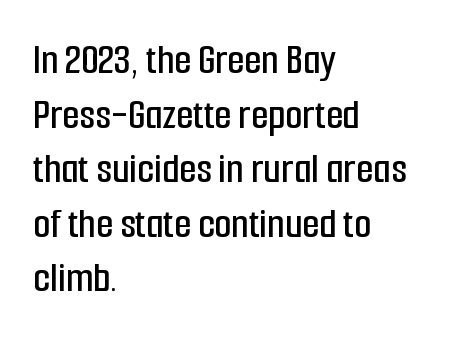
{"serif": "no", "italic": "no", "width": "condensed", "stroke_contrast": "low", "x_height": "medium", "monospaced": "no", "underline": "no", "align": "left", "line_spacing_ratio": 1.24, "letter_spacing": "normal", "letter_spacing_em": 0.0, "glyph_px": 44}
